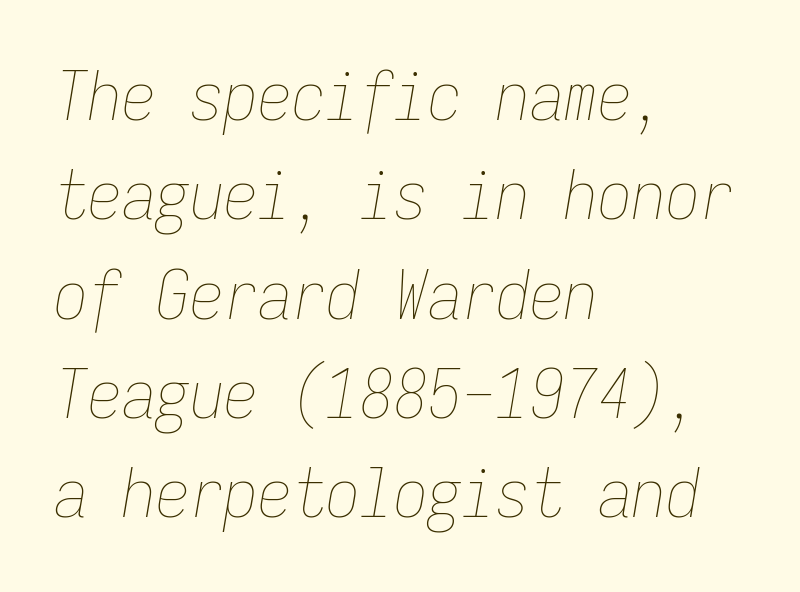
The image shows 68 px thin, condensed type, italic (leaning right), monospaced; set left-aligned, normal line spacing (1.46x), normal letter spacing, not underlined; low stroke contrast and a medium x-height.
